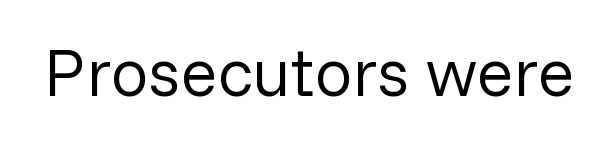
Nothing heavy about these letters — not bold at all. The rendering uses natural spacing where letterforms have individual widths. The characters display no serif detailing; their extremities are plain. There is no visible air inserted between adjacent glyphs. Clear beneath every line of the passage.
